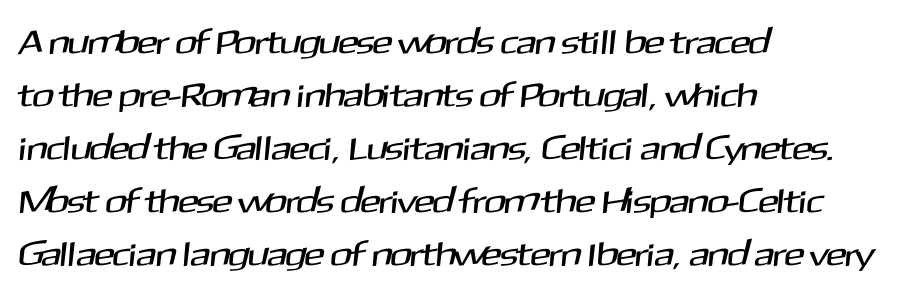
{"serif": "no", "width": "normal", "stroke_contrast": "medium", "x_height": "medium", "monospaced": "no", "underline": "no", "align": "left", "line_spacing": "normal", "line_spacing_ratio": 1.56, "letter_spacing": "normal", "letter_spacing_em": 0.0, "glyph_px": 34}
